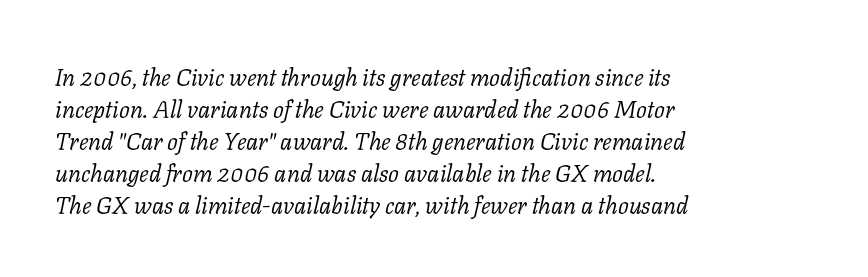
Q: Is the text bold? A: No.
Q: Is the text italic (slanted)? A: Yes, it leans right by about 11 degrees.
Q: Is the text underlined? A: No.
Q: How is the paragraph aligned? A: Left-aligned.
Q: Is the spacing between letters normal or unusually wide? A: Normal.
Q: Is the spacing between lines tight, normal or loose? A: Normal.
